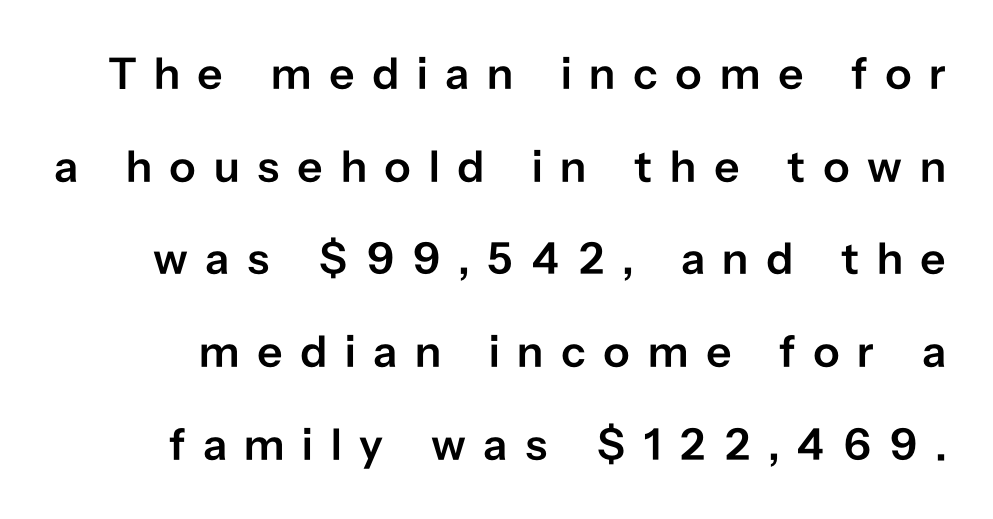
Q: Is the text bold? A: Semi-bold.
Q: Is the text italic (slanted)? A: No, it is upright.
Q: Is the typeface a serif or a sans-serif typeface? A: Sans-serif.
Q: Is the text underlined? A: No.
Q: Is the spacing between letters normal or unusually wide? A: Unusually wide.
Q: Is the spacing between lines tight, normal or loose? A: Loose.
Q: Width (condensed, normal, or wide)? A: Normal.
Q: Stroke contrast? A: Low.
Q: x-height? A: Medium.
Q: Monospaced? A: No.
